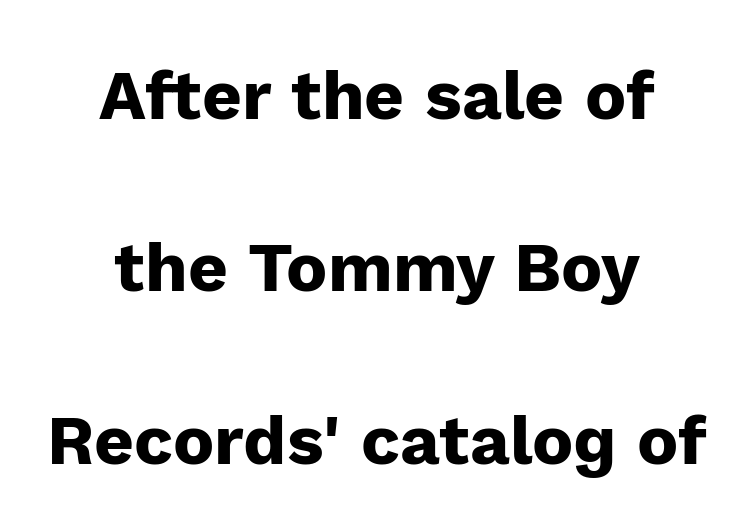
{"serif": "no", "italic": "no", "bold": "yes", "weight": "heavy", "width": "normal", "stroke_contrast": "low", "x_height": "medium", "monospaced": "no", "underline": "no", "align": "center", "line_spacing": "loose", "line_spacing_ratio": 2.5, "letter_spacing": "normal", "letter_spacing_em": 0.0, "glyph_px": 69}
